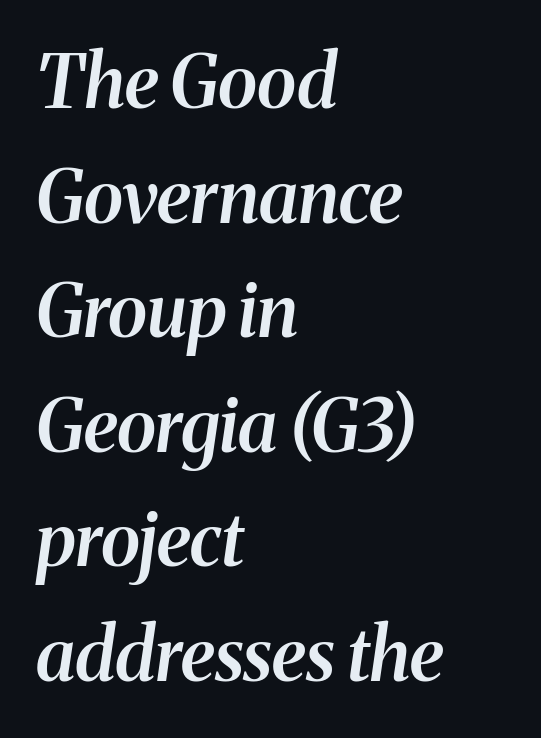
{"serif": "yes", "italic": "yes", "lean": "right", "slant_degrees": 8, "bold": "semi", "weight": "semibold", "width": "normal", "stroke_contrast": "medium", "x_height": "medium", "monospaced": "no", "underline": "no", "align": "left", "line_spacing": "normal", "line_spacing_ratio": 1.57, "letter_spacing": "normal", "letter_spacing_em": 0.0, "glyph_px": 73}
